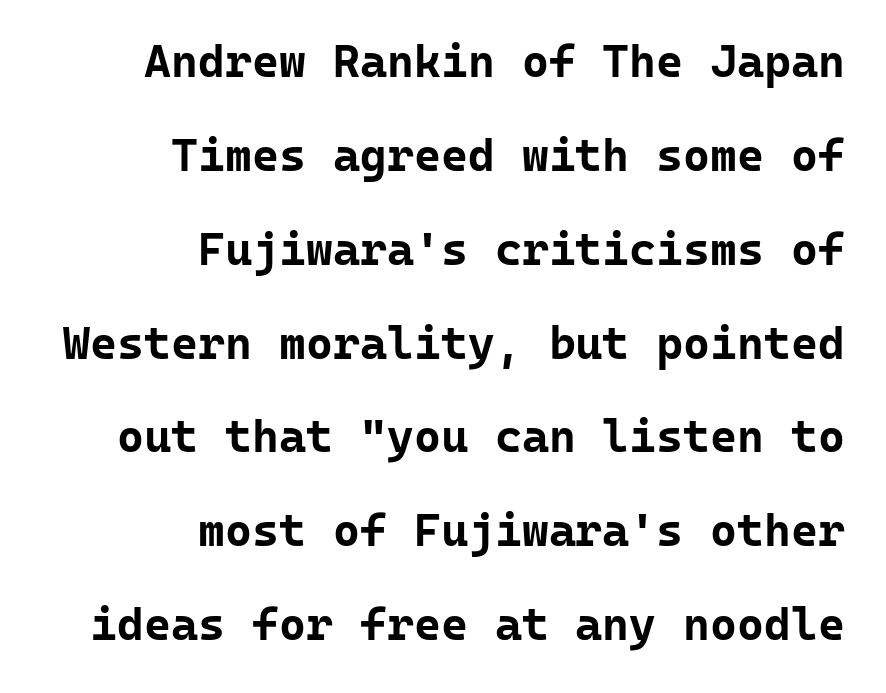
{"serif": "no", "italic": "no", "bold": "yes", "weight": "bold", "width": "normal", "stroke_contrast": "low", "x_height": "medium", "monospaced": "yes", "underline": "no", "align": "right", "line_spacing": "loose", "line_spacing_ratio": 2.04, "letter_spacing": "normal", "letter_spacing_em": 0.0, "glyph_px": 46}
